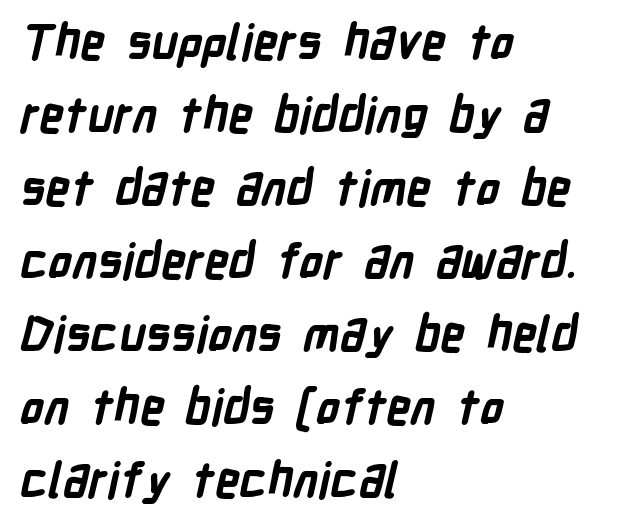
Q: Is the text bold? A: Yes.
Q: Is the typeface a serif or a sans-serif typeface? A: Sans-serif.
Q: Is the text underlined? A: No.
Q: How is the paragraph aligned? A: Left-aligned.
Q: Is the spacing between letters normal or unusually wide? A: Normal.
Q: Is the spacing between lines tight, normal or loose? A: Normal.
Q: Width (condensed, normal, or wide)? A: Condensed.
Q: Stroke contrast? A: Low.
Q: x-height? A: Medium.
Q: Monospaced? A: No.
